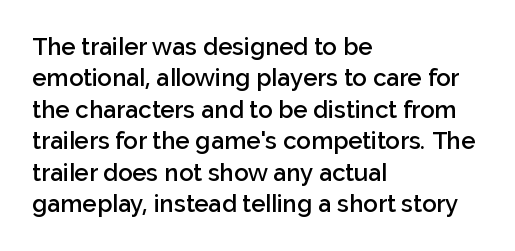
Q: Is the text bold? A: Semi-bold.
Q: Is the text italic (slanted)? A: No, it is upright.
Q: Is the text underlined? A: No.
Q: How is the paragraph aligned? A: Left-aligned.
Q: Is the spacing between letters normal or unusually wide? A: Normal.
Q: Is the spacing between lines tight, normal or loose? A: Normal.
